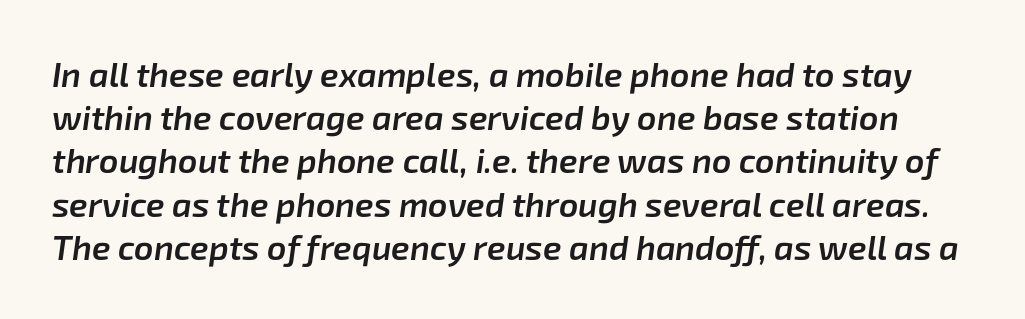
Character widths vary here, with narrow letters taking less room than wide ones. Short note: letters normally spaced. Notice how descenders clear the ascenders below comfortably — that's standard leading. Compared with ordinary roman type, these characters are visibly tilted.
